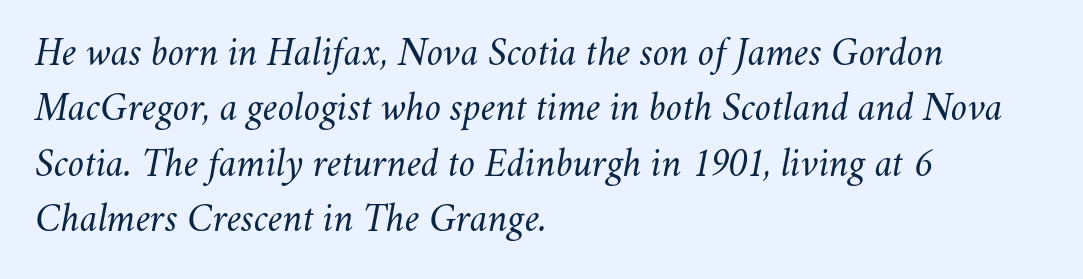
The image shows 41 px light type, italic (leaning right); set left-aligned, normal line spacing (1.35x), normal letter spacing, not underlined; medium stroke contrast and a small x-height.
